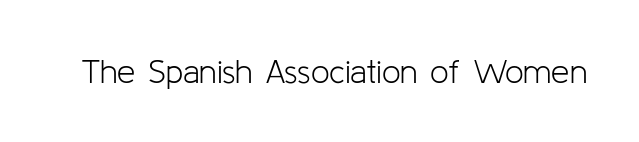
Q: Is the text bold? A: No.
Q: Is the text italic (slanted)? A: No, it is upright.
Q: Is the typeface a serif or a sans-serif typeface? A: Sans-serif.
Q: Is the text underlined? A: No.
Q: Is the spacing between letters normal or unusually wide? A: Normal.
Q: Width (condensed, normal, or wide)? A: Normal.
Q: Stroke contrast? A: Low.
Q: x-height? A: Medium.
Q: Monospaced? A: No.
